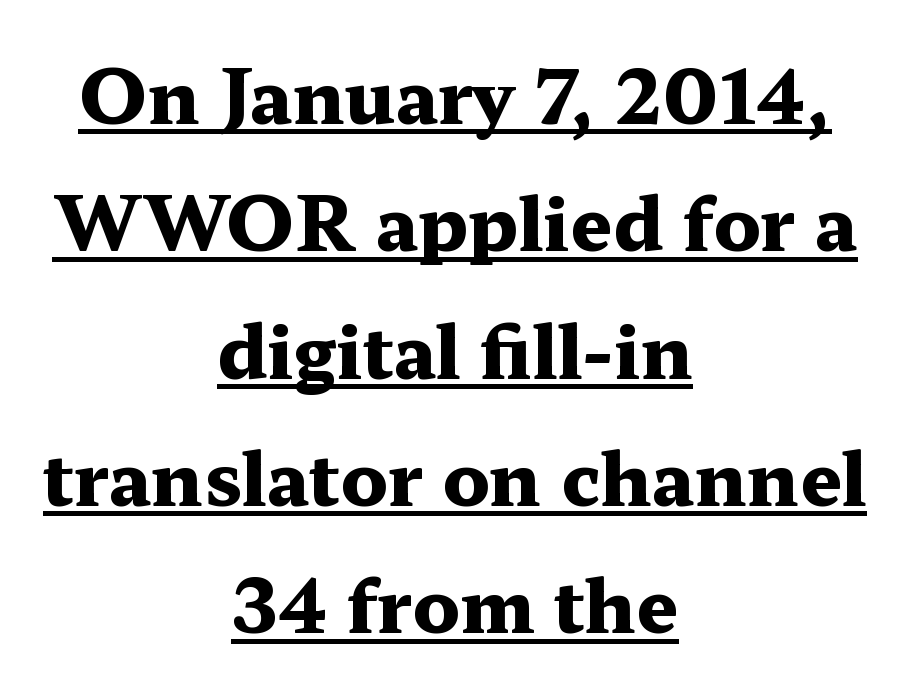
Q: Is the text bold? A: Yes.
Q: Is the text italic (slanted)? A: No, it is upright.
Q: Is the typeface a serif or a sans-serif typeface? A: Serif.
Q: Is the text underlined? A: Yes.
Q: How is the paragraph aligned? A: Centered.
Q: Is the spacing between letters normal or unusually wide? A: Normal.
Q: Width (condensed, normal, or wide)? A: Wide.
Q: Stroke contrast? A: Medium.
Q: x-height? A: Medium.
Q: Monospaced? A: No.
